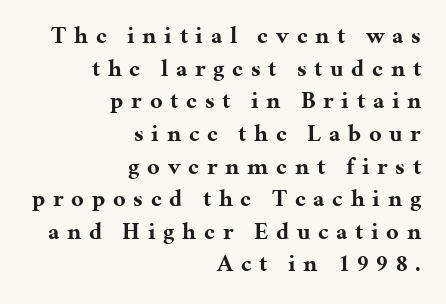
{"italic": "no", "bold": "yes", "underline": "no", "align": "right", "line_spacing": "normal", "line_spacing_ratio": 1.36, "letter_spacing": "wide", "letter_spacing_em": 0.32, "glyph_px": 24}
